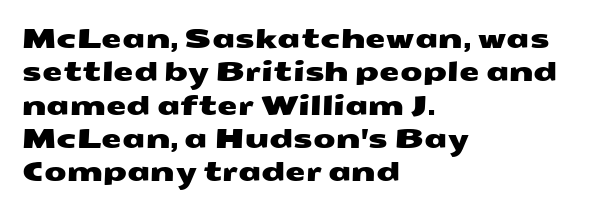
Q: Is the text underlined? A: No.
Q: How is the paragraph aligned? A: Left-aligned.
Q: Is the spacing between letters normal or unusually wide? A: Normal.
Q: Is the spacing between lines tight, normal or loose? A: Normal.
